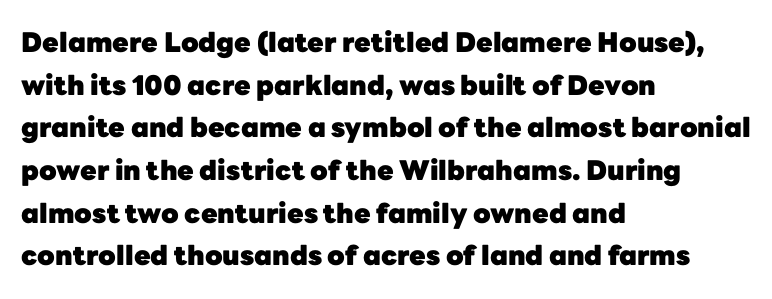
The image shows 27 px bold type, upright; set left-aligned, normal line spacing (1.58x), normal letter spacing, not underlined.
